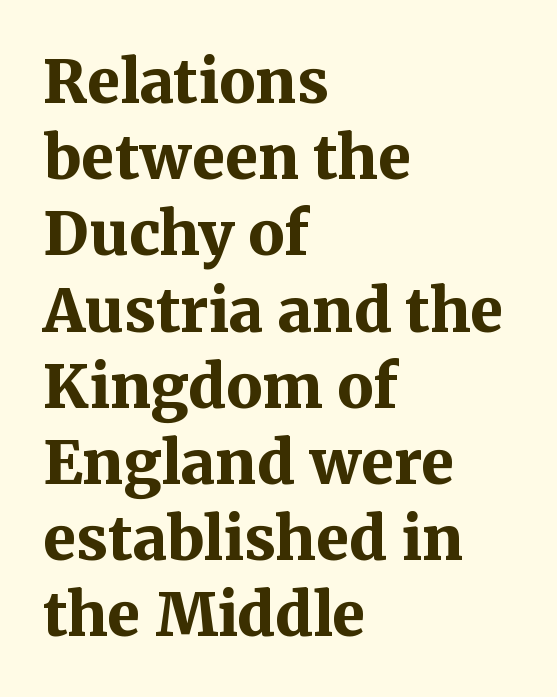
Posture: straight, roman, zero tilt. Its strokes are broad and dark, the hallmark of bold type. Vertical spacing — default. This rendering employs a face with finishing strokes, i.e., a serif. There is no visible air inserted between adjacent glyphs. The rendering uses natural spacing where letterforms have individual widths.
